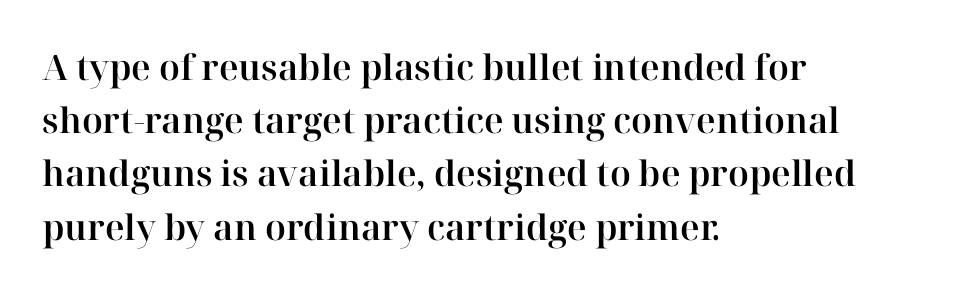
The image shows 35 px serif type, upright; set left-aligned, normal line spacing (1.52x), normal letter spacing, not underlined; high stroke contrast and a medium x-height.
